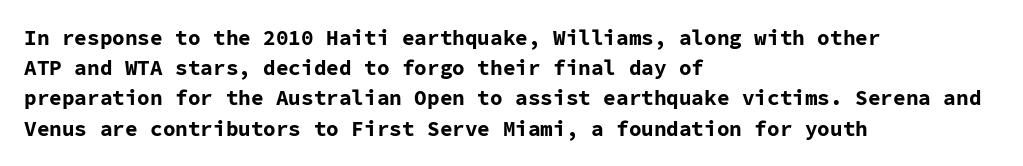
{"italic": "no", "bold": "yes", "underline": "no", "align": "left", "line_spacing": "normal", "line_spacing_ratio": 1.44, "letter_spacing": "normal", "letter_spacing_em": 0.0, "glyph_px": 21}
